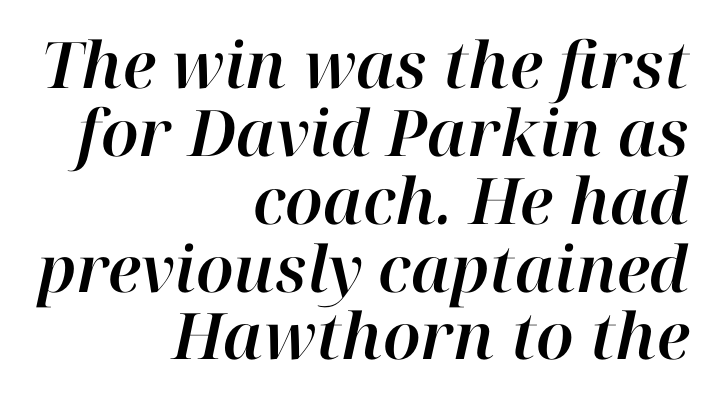
{"italic": "yes", "lean": "right", "slant_degrees": 12, "width": "normal", "stroke_contrast": "high", "x_height": "medium", "monospaced": "no", "underline": "no", "align": "right", "line_spacing": "tight", "line_spacing_ratio": 1.06, "letter_spacing": "normal", "letter_spacing_em": 0.0, "glyph_px": 64}
